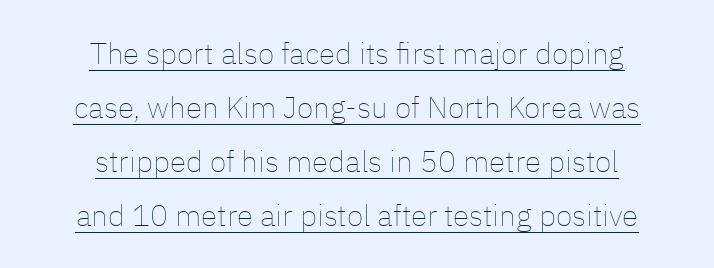
The image shows 30 px thin type, upright; set centered, line spacing 1.8x, normal letter spacing, underlined; low stroke contrast and a medium x-height.
